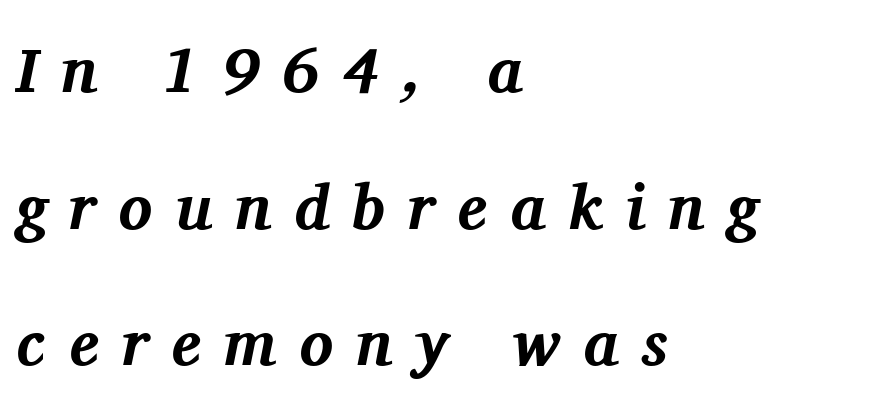
Q: Is the text bold? A: Yes.
Q: Is the text italic (slanted)? A: Yes, it leans right by about 11 degrees.
Q: Is the typeface a serif or a sans-serif typeface? A: Serif.
Q: Is the text underlined? A: No.
Q: How is the paragraph aligned? A: Left-aligned.
Q: Is the spacing between letters normal or unusually wide? A: Unusually wide.
Q: Is the spacing between lines tight, normal or loose? A: Loose.
Q: Width (condensed, normal, or wide)? A: Normal.
Q: Stroke contrast? A: Medium.
Q: x-height? A: Medium.
Q: Monospaced? A: No.
